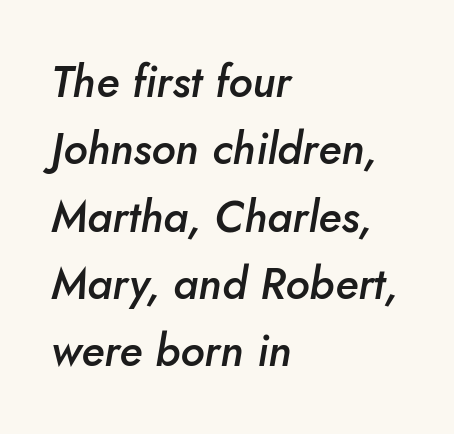
The image shows 44 px semibold type, italic (leaning right); set left-aligned, normal line spacing (1.53x), normal letter spacing, not underlined; low stroke contrast and a small x-height.
